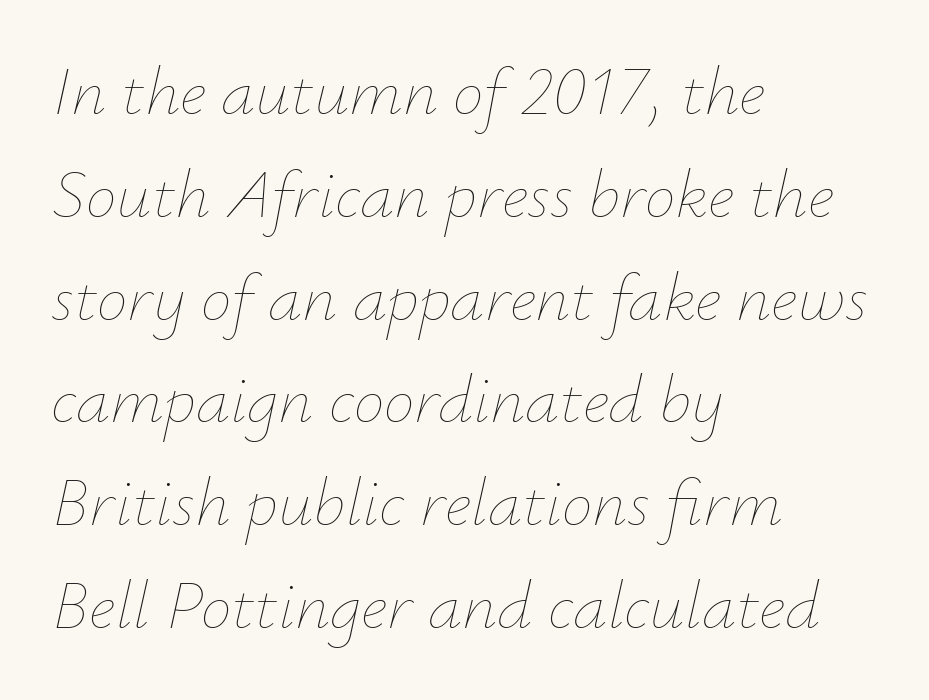
Q: Is the text bold? A: No.
Q: Is the text italic (slanted)? A: Yes, it leans right by about 12 degrees.
Q: Is the text underlined? A: No.
Q: How is the paragraph aligned? A: Left-aligned.
Q: Is the spacing between letters normal or unusually wide? A: Normal.
Q: Is the spacing between lines tight, normal or loose? A: Normal.
Q: Width (condensed, normal, or wide)? A: Normal.
Q: Stroke contrast? A: Low.
Q: x-height? A: Small.
Q: Monospaced? A: No.
